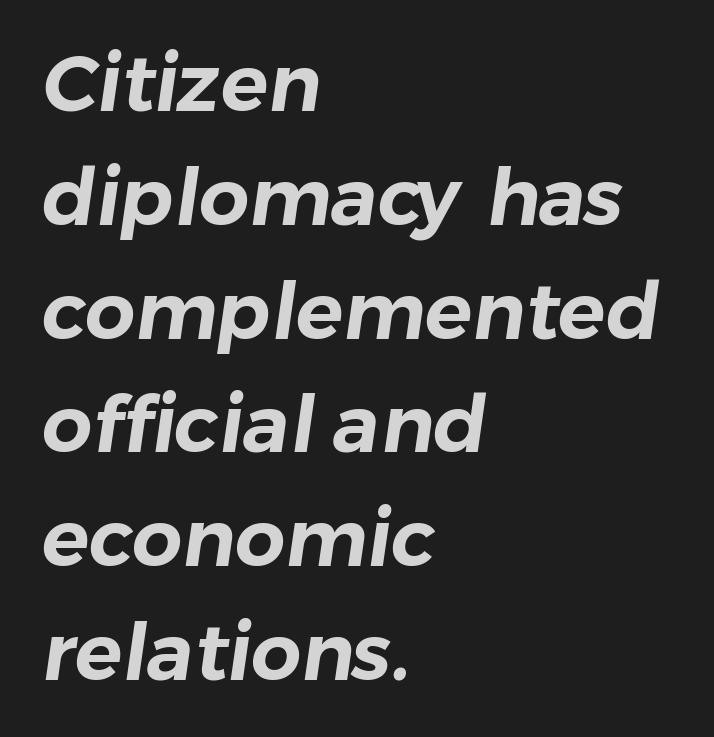
This is sans-serif lettering, the kind often seen on screens and signage. Nothing unusual about the tracking: characters are spaced as the font intends. Does the leading feel generous? No, just average. The paragraph shown leans on its left margin. The foot of each line stays bare and open.
